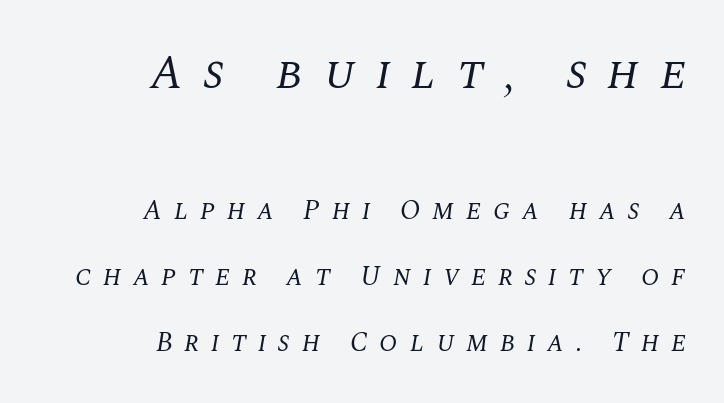
{"serif": "yes", "italic": "yes", "lean": "right", "slant_degrees": 10, "bold": "no", "weight": "regular", "width": "normal", "stroke_contrast": "medium", "x_height": "large", "monospaced": "no", "underline": "no", "align": "right", "line_spacing": "loose", "line_spacing_ratio": 2.44, "letter_spacing": "wide", "letter_spacing_em": 0.43, "larger_block": "first", "size_ratio": 1.74, "glyph_px": 47}
